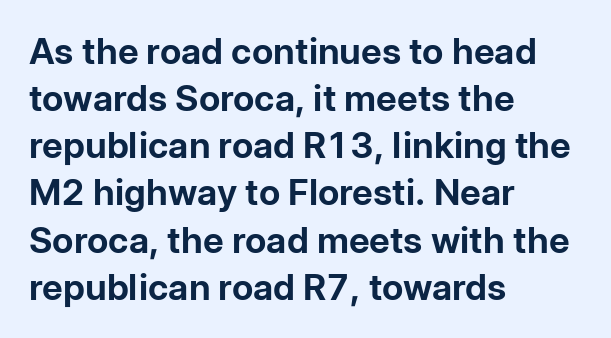
The image shows 36 px bold sans-serif type, upright; set left-aligned, normal line spacing (1.31x), normal letter spacing, not underlined; low stroke contrast and a medium x-height.
